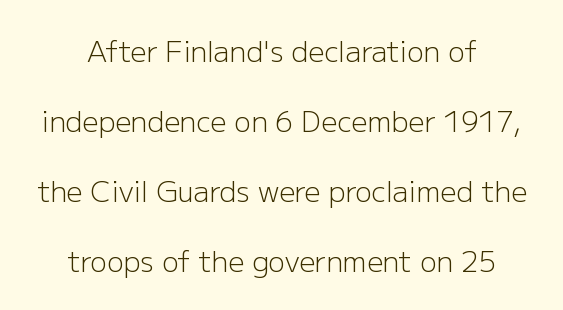
Q: Is the text bold? A: No.
Q: Is the text italic (slanted)? A: No, it is upright.
Q: Is the typeface a serif or a sans-serif typeface? A: Sans-serif.
Q: Is the text underlined? A: No.
Q: How is the paragraph aligned? A: Centered.
Q: Is the spacing between letters normal or unusually wide? A: Normal.
Q: Is the spacing between lines tight, normal or loose? A: Loose.
Q: Width (condensed, normal, or wide)? A: Normal.
Q: Stroke contrast? A: Low.
Q: x-height? A: Medium.
Q: Monospaced? A: No.
